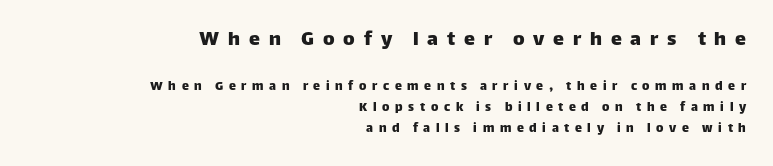
The image shows 22 px text type, upright; set right-aligned, normal line spacing (1.51x), unusually wide letter spacing (+0.4 em), not underlined; the first (top) block is 1.57x larger.
